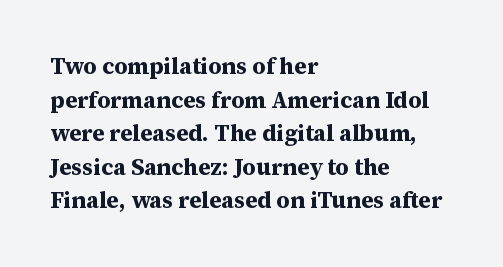
{"italic": "no", "bold": "yes", "underline": "no", "align": "left", "line_spacing": "normal", "line_spacing_ratio": 1.46, "letter_spacing": "normal", "letter_spacing_em": 0.0, "glyph_px": 23}
